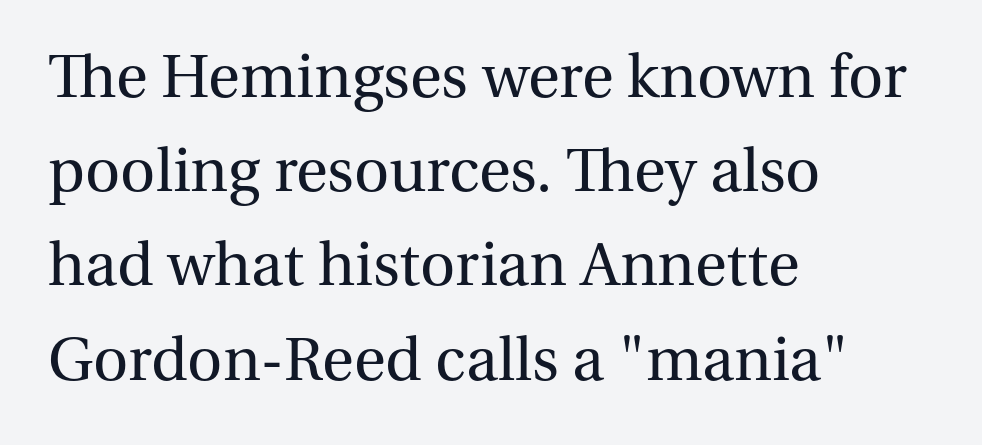
{"serif": "yes", "italic": "no", "bold": "no", "weight": "regular", "width": "normal", "stroke_contrast": "medium", "x_height": "medium", "monospaced": "no", "underline": "no", "align": "left", "line_spacing": "normal", "line_spacing_ratio": 1.45, "letter_spacing": "normal", "letter_spacing_em": 0.0, "glyph_px": 65}
